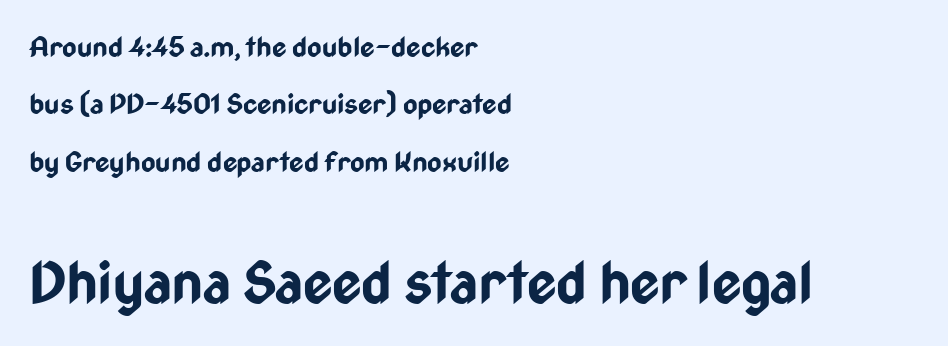
Reading down the column, the eye jumps a long way to each next line. Casual observation: everything's shoved over to the left. Vertical strokes here are truly vertical. The space directly below the letters is spotless.
